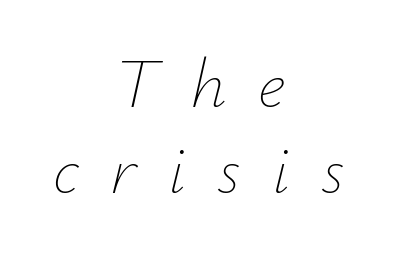
Q: Is the text bold? A: No.
Q: Is the text italic (slanted)? A: Yes, it leans right by about 12 degrees.
Q: Is the text underlined? A: No.
Q: How is the paragraph aligned? A: Centered.
Q: Is the spacing between letters normal or unusually wide? A: Unusually wide.
Q: Width (condensed, normal, or wide)? A: Normal.
Q: Stroke contrast? A: Low.
Q: x-height? A: Small.
Q: Monospaced? A: No.
